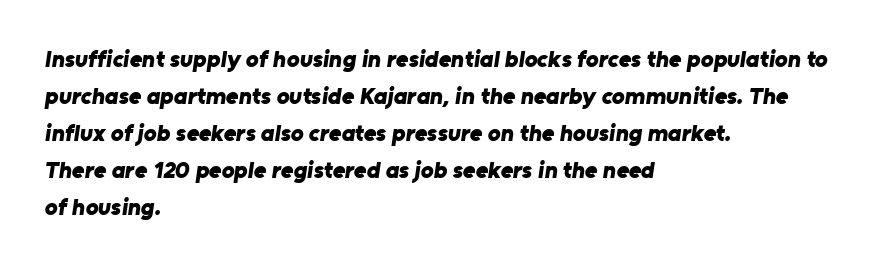
Q: Is the text bold? A: Yes.
Q: Is the text underlined? A: No.
Q: How is the paragraph aligned? A: Left-aligned.
Q: Is the spacing between letters normal or unusually wide? A: Normal.
Q: Is the spacing between lines tight, normal or loose? A: Normal.
